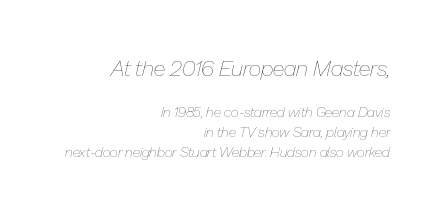
{"italic": "yes", "lean": "right", "slant_degrees": 13, "bold": "no", "underline": "no", "align": "right", "line_spacing": "normal", "line_spacing_ratio": 1.43, "letter_spacing": "normal", "letter_spacing_em": 0.0, "larger_block": "first", "size_ratio": 1.57, "glyph_px": 22}
